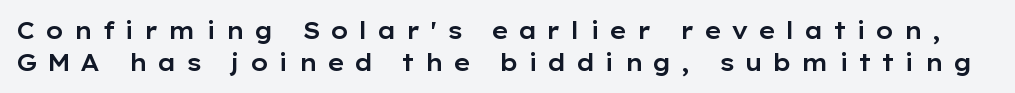
Students, observe: this is what conventionally led text looks like. Observe the wide spacing: letters keep a clear distance from each other. Unlike italic type, these characters show no tilt at all. Underlining? Definitely not there.
